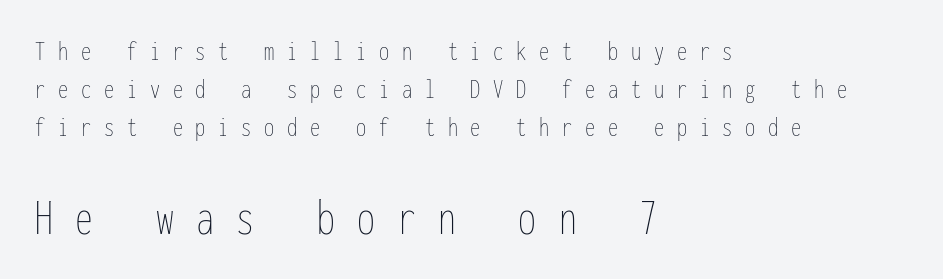
The image shows 51 px thin, condensed type, upright, monospaced; set left-aligned, normal line spacing (1.31x), unusually wide letter spacing (+0.44 em), not underlined; the second (bottom) block is 1.76x larger; low stroke contrast and a medium x-height.
